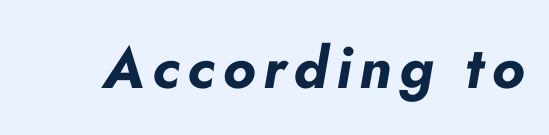
The image shows 58 px bold type, italic (leaning right); set not underlined; low stroke contrast and a small x-height.
